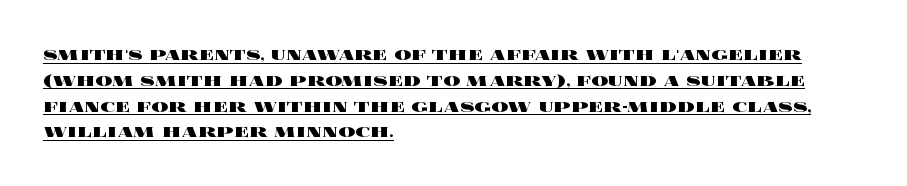
Q: Is the text bold? A: Yes.
Q: Is the text italic (slanted)? A: No, it is upright.
Q: Is the text underlined? A: Yes.
Q: How is the paragraph aligned? A: Left-aligned.
Q: Is the spacing between letters normal or unusually wide? A: Normal.
